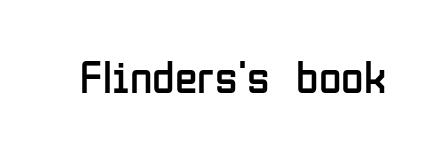
The image shows 46 px regular-weight, condensed sans-serif type, upright; set normal letter spacing, not underlined; low stroke contrast and a medium x-height.
